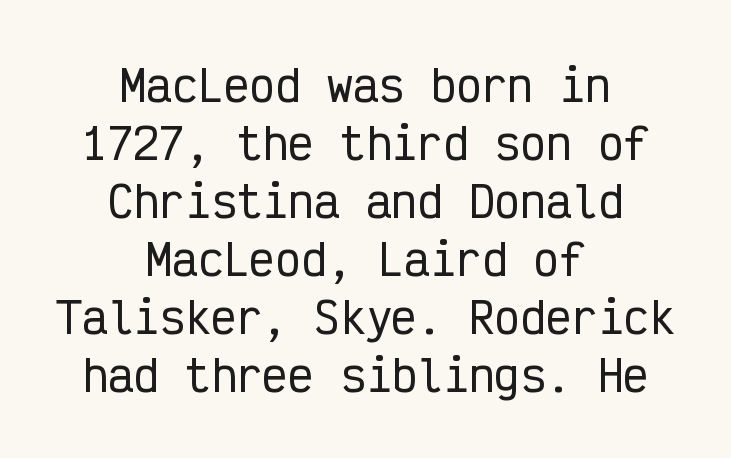
Serifs: no, the terminals of the letterforms are clean. Lines of text with bare space underneath. The letters march in equal steps, a hallmark of fixed-pitch type. Ordinary non-slanted type is in use. What stands out about the letter spacing? Nothing — it is the standard amount.
